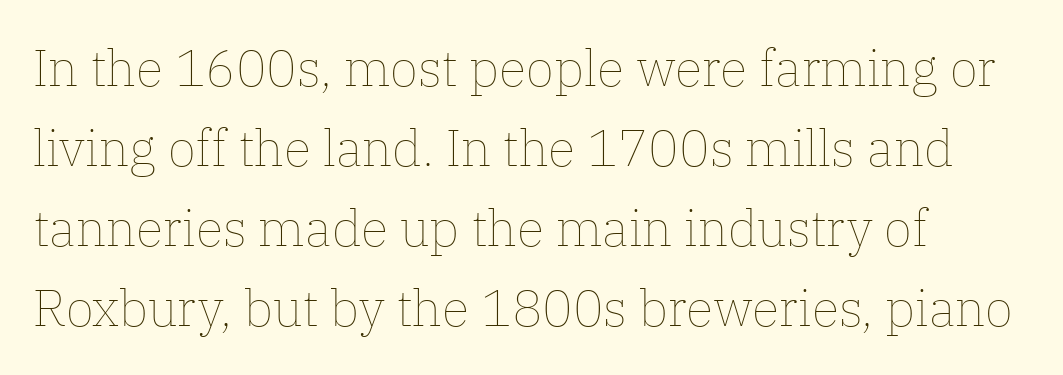
Q: Is the text bold? A: No.
Q: Is the text italic (slanted)? A: No, it is upright.
Q: Is the text underlined? A: No.
Q: How is the paragraph aligned? A: Left-aligned.
Q: Is the spacing between letters normal or unusually wide? A: Normal.
Q: Is the spacing between lines tight, normal or loose? A: Normal.
Q: Width (condensed, normal, or wide)? A: Normal.
Q: Stroke contrast? A: Low.
Q: x-height? A: Medium.
Q: Monospaced? A: No.
